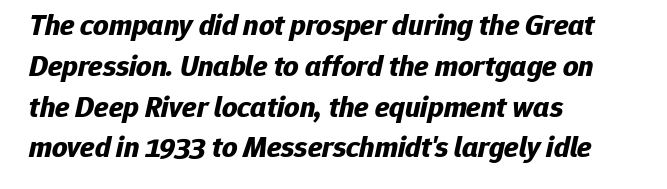
Tracking value appears to be zero — textbook default spacing. In terms of leading, this rendering sits right in the middle. Clear beneath every line of the passage. These lines are set flush left with a ragged right edge. These lines are rendered in a variable-pitch font.
